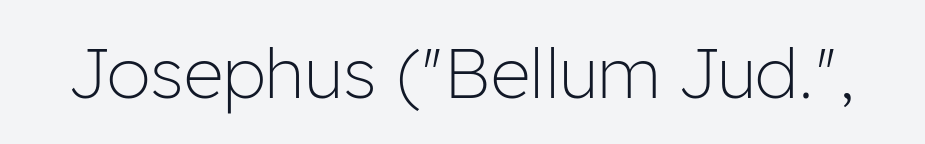
Q: Is the text bold? A: No.
Q: Is the text italic (slanted)? A: No, it is upright.
Q: Is the typeface a serif or a sans-serif typeface? A: Sans-serif.
Q: Is the text underlined? A: No.
Q: Is the spacing between letters normal or unusually wide? A: Normal.
Q: Width (condensed, normal, or wide)? A: Normal.
Q: Stroke contrast? A: Low.
Q: x-height? A: Medium.
Q: Monospaced? A: No.
